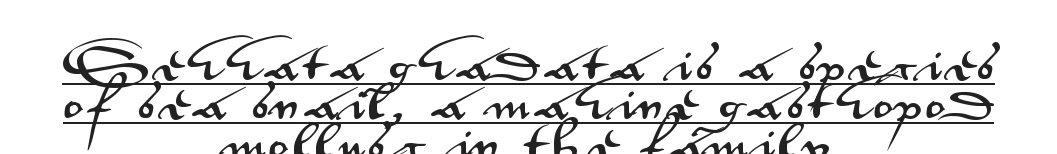
Q: Is the text italic (slanted)? A: Yes.
Q: Is the typeface a serif or a sans-serif typeface? A: Sans-serif.
Q: Is the text underlined? A: Yes.
Q: How is the paragraph aligned? A: Centered.
Q: Is the spacing between lines tight, normal or loose? A: Tight.
Q: Width (condensed, normal, or wide)? A: Wide.
Q: Stroke contrast? A: Medium.
Q: x-height? A: Small.
Q: Monospaced? A: No.
